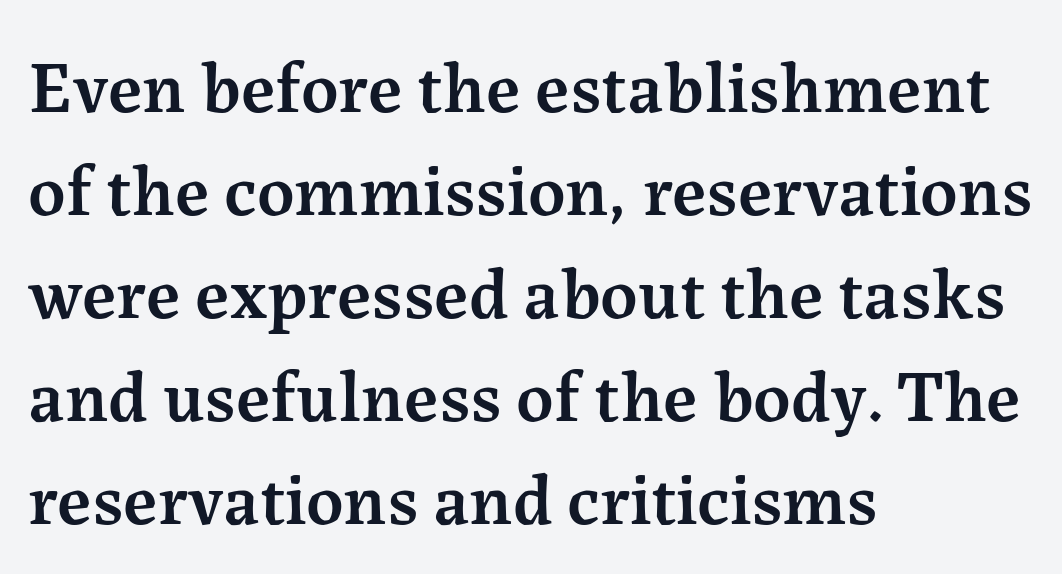
The face used here is proportionally spaced, like ordinary book or web type. Semibold letterforms, between regular and bold. Nobody drew a line under any word here. The rendering shows small feet on the letterforms — a serif design.
